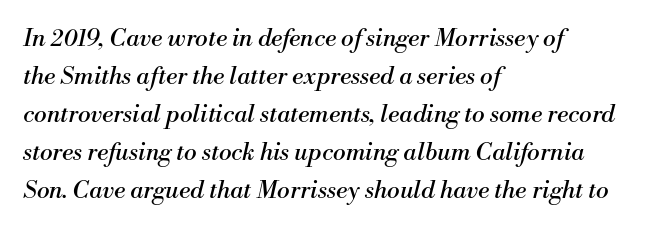
What stands out about the letter spacing? Nothing — it is the standard amount. Descenders are the only things crossing below the line. The line-height multiplier appears to be the usual default. A typesetter would mark this as italic.
